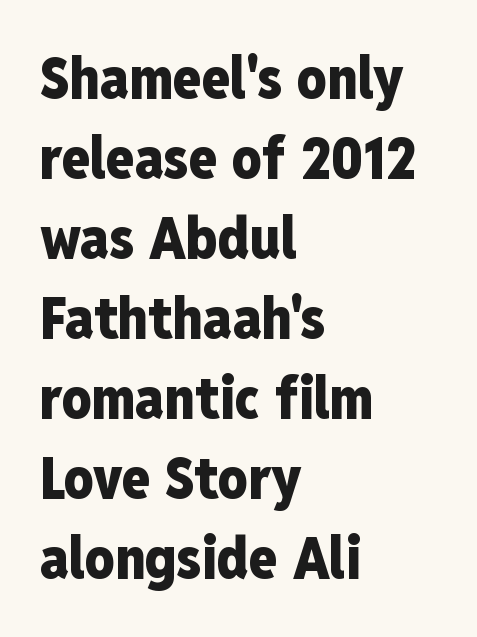
Proportional: the letters do not fall into vertical columns. Is the letter spacing exaggerated? No — it looks like the ordinary default. Do the letters lean? They stand straight. The space between consecutive lines is moderate. Note: no serifs on the glyphs.
